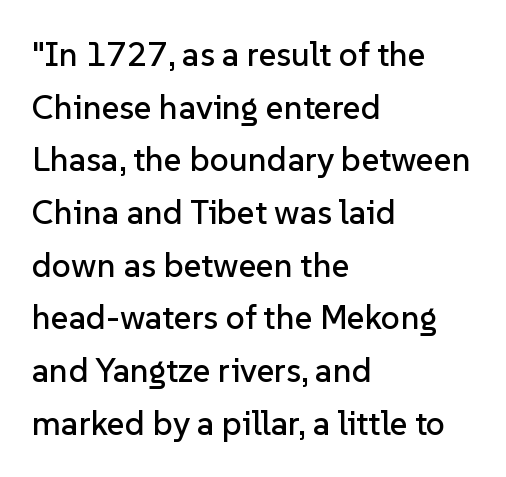
The image shows 34 px sans-serif type, upright; set left-aligned, normal line spacing (1.55x), normal letter spacing, not underlined; low stroke contrast and a medium x-height.
